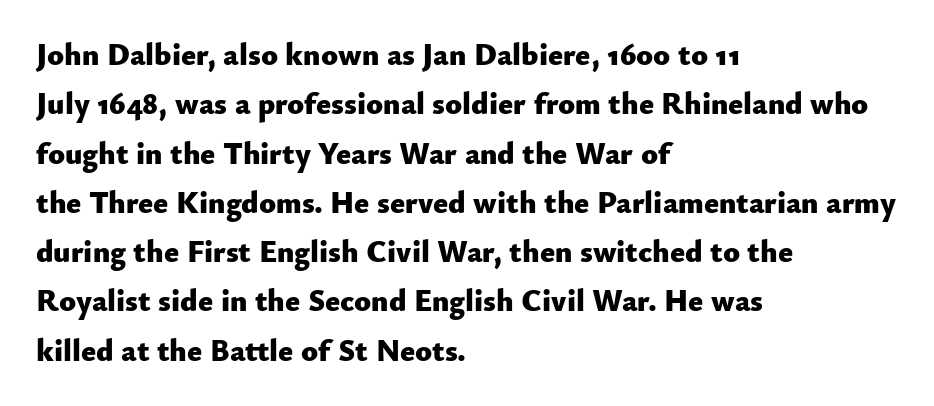
The image shows 31 px heavy sans-serif type, upright; set left-aligned, normal line spacing (1.59x), normal letter spacing, not underlined; low stroke contrast and a small x-height.
